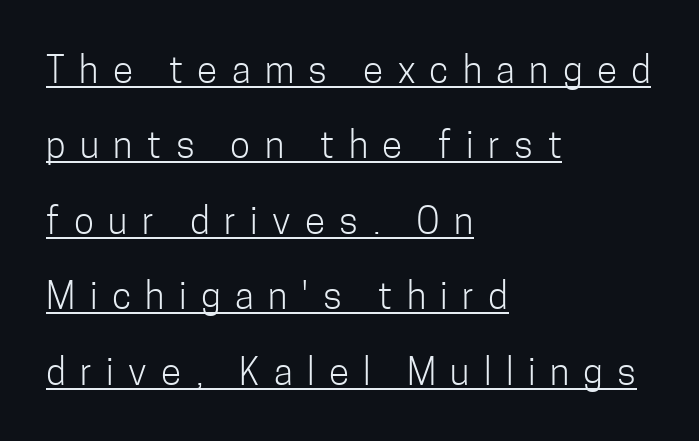
Q: Is the text bold? A: No.
Q: Is the text italic (slanted)? A: No, it is upright.
Q: Is the typeface a serif or a sans-serif typeface? A: Sans-serif.
Q: Is the text underlined? A: Yes.
Q: How is the paragraph aligned? A: Left-aligned.
Q: Is the spacing between letters normal or unusually wide? A: Unusually wide.
Q: Is the spacing between lines tight, normal or loose? A: Loose.
Q: Width (condensed, normal, or wide)? A: Condensed.
Q: Stroke contrast? A: Low.
Q: x-height? A: Medium.
Q: Monospaced? A: No.
